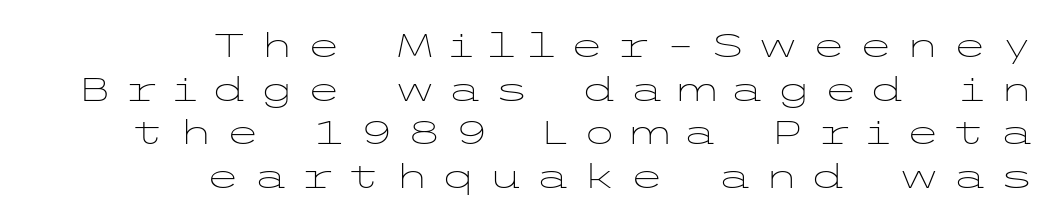
{"serif": "no", "italic": "no", "bold": "no", "weight": "light", "width": "wide", "stroke_contrast": "low", "x_height": "medium", "underline": "no", "align": "right", "line_spacing": "normal", "line_spacing_ratio": 1.36, "letter_spacing": "wide", "letter_spacing_em": 0.37, "glyph_px": 32}
